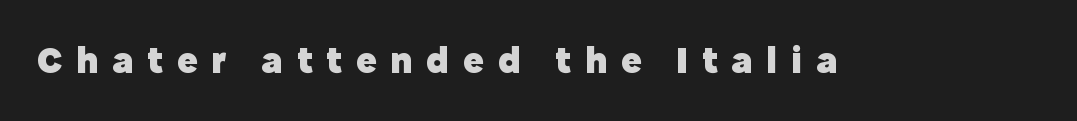
The face used here is rendered with a markedly widened letterfit. Letterform terminals end flat and unadorned throughout the passage. As a designer I'd log this as weight 700, bold. Every character sits straight up, as roman type does. This rendering features lettering with no underline.
